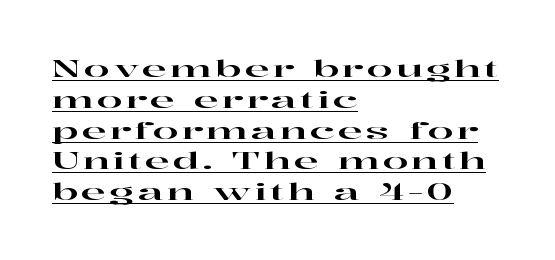
Q: Is the text italic (slanted)? A: No, it is upright.
Q: Is the text underlined? A: Yes.
Q: How is the paragraph aligned? A: Left-aligned.
Q: Is the spacing between lines tight, normal or loose? A: Normal.
